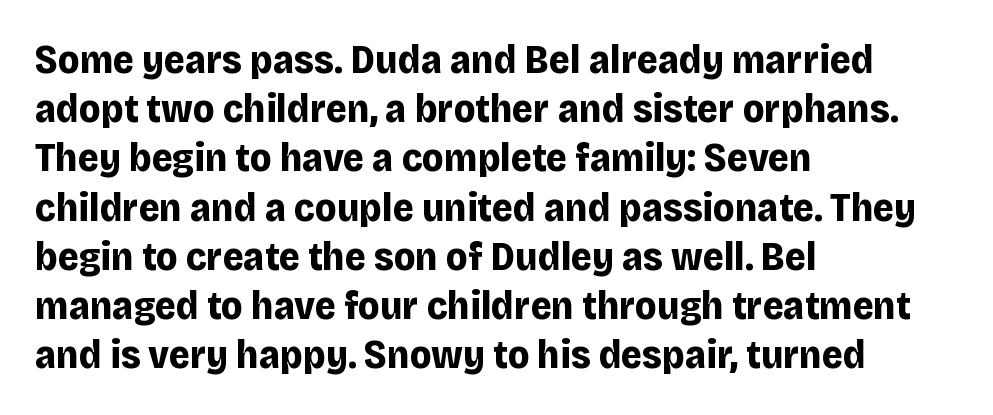
{"serif": "no", "italic": "no", "bold": "yes", "weight": "bold", "width": "normal", "stroke_contrast": "low", "x_height": "large", "monospaced": "no", "underline": "no", "align": "left", "line_spacing_ratio": 1.23, "letter_spacing": "normal", "letter_spacing_em": 0.0, "glyph_px": 40}
